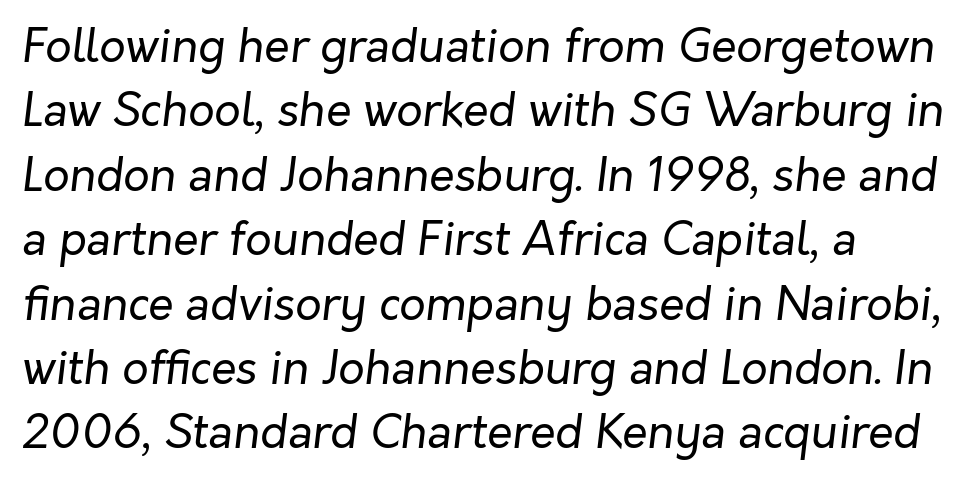
The image shows 46 px regular-weight type, italic (leaning right); set left-aligned, normal line spacing (1.4x), normal letter spacing, not underlined; low stroke contrast and a medium x-height.
